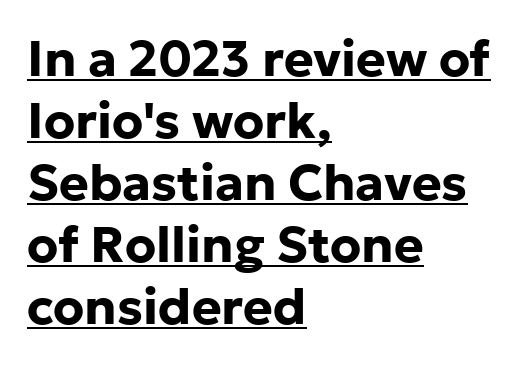
The image shows 50 px bold sans-serif type, upright; set left-aligned, line spacing 1.24x, normal letter spacing, underlined; low stroke contrast and a medium x-height.
